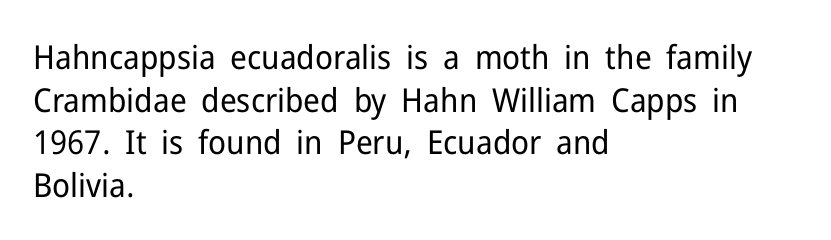
{"serif": "no", "italic": "no", "bold": "no", "weight": "regular", "width": "normal", "stroke_contrast": "low", "x_height": "medium", "monospaced": "no", "underline": "no", "align": "left", "line_spacing": "normal", "line_spacing_ratio": 1.29, "letter_spacing": "normal", "letter_spacing_em": 0.0, "glyph_px": 33}
